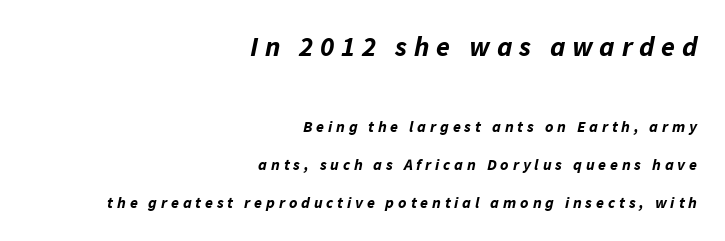
{"italic": "yes", "lean": "right", "slant_degrees": 11, "bold": "yes", "weight": "bold", "width": "normal", "stroke_contrast": "low", "x_height": "medium", "monospaced": "no", "underline": "no", "align": "right", "line_spacing": "loose", "line_spacing_ratio": 2.36, "letter_spacing": "wide", "letter_spacing_em": 0.24, "larger_block": "first", "size_ratio": 1.75, "glyph_px": 28}
